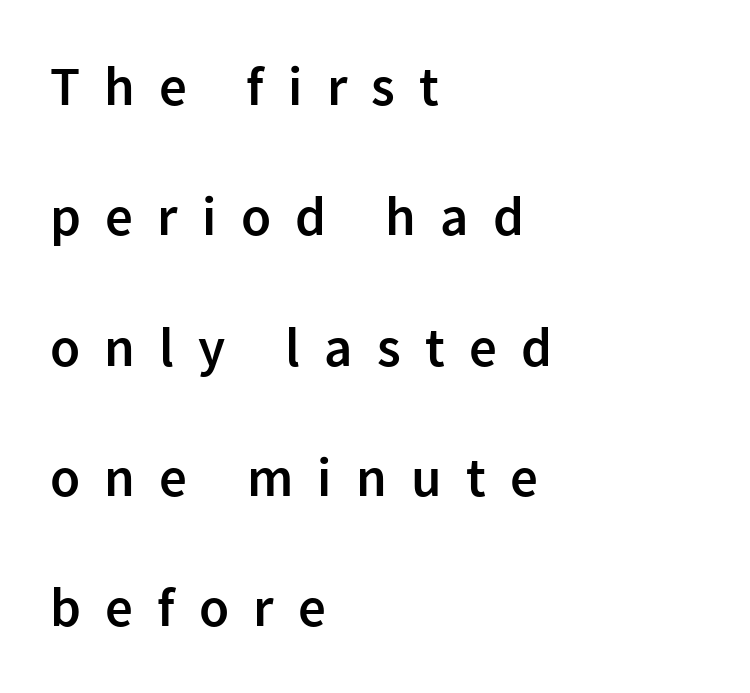
The image shows 55 px semibold sans-serif type, upright; set left-aligned, loose line spacing (2.37x), unusually wide letter spacing (+0.44 em), not underlined; low stroke contrast and a medium x-height.
